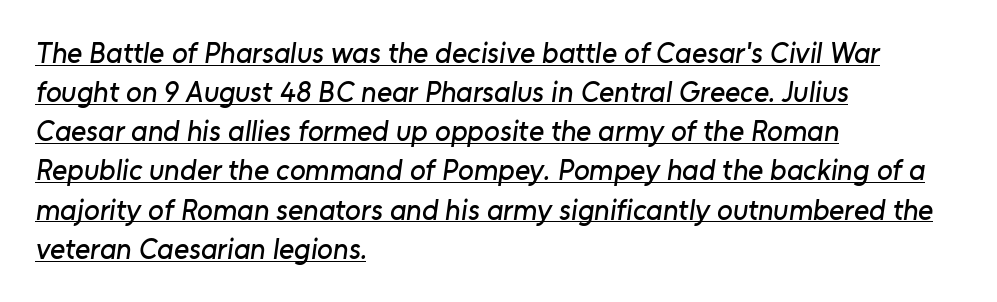
Q: Is the typeface a serif or a sans-serif typeface? A: Sans-serif.
Q: Is the text underlined? A: Yes.
Q: How is the paragraph aligned? A: Left-aligned.
Q: Is the spacing between letters normal or unusually wide? A: Normal.
Q: Is the spacing between lines tight, normal or loose? A: Normal.
Q: Width (condensed, normal, or wide)? A: Normal.
Q: Stroke contrast? A: Low.
Q: x-height? A: Medium.
Q: Monospaced? A: No.
